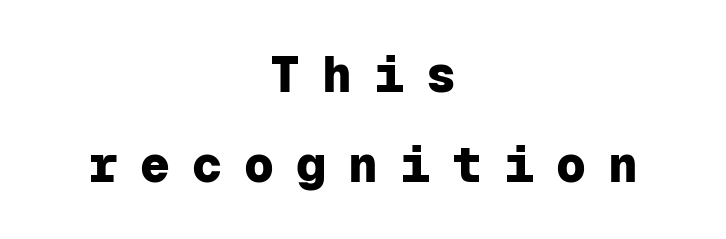
The image shows 50 px heavy sans-serif type, upright, monospaced; set centered, line spacing 1.81x, unusually wide letter spacing (+0.44 em), not underlined; low stroke contrast and a medium x-height.
